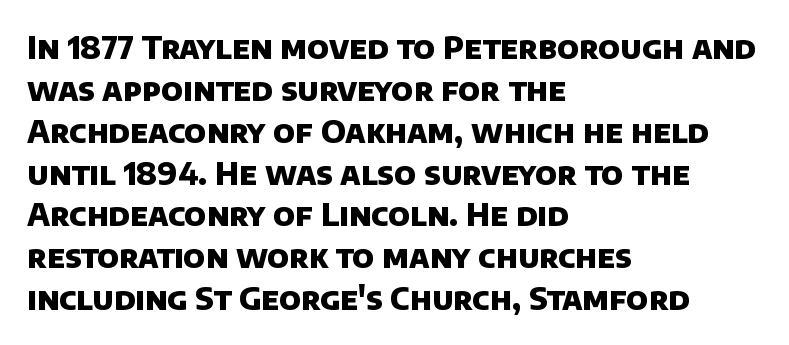
{"serif": "no", "bold": "yes", "weight": "heavy", "width": "normal", "stroke_contrast": "low", "x_height": "large", "monospaced": "no", "underline": "no", "align": "left", "line_spacing": "normal", "line_spacing_ratio": 1.35, "letter_spacing": "normal", "letter_spacing_em": 0.0, "glyph_px": 31}
